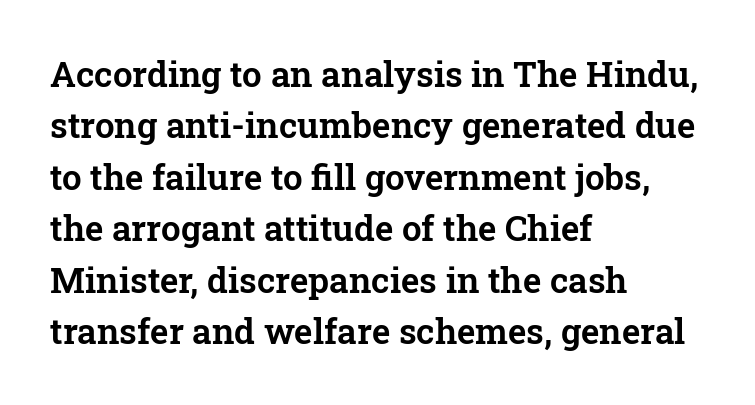
Q: Is the text italic (slanted)? A: No, it is upright.
Q: Is the typeface a serif or a sans-serif typeface? A: Serif.
Q: Is the text underlined? A: No.
Q: How is the paragraph aligned? A: Left-aligned.
Q: Is the spacing between letters normal or unusually wide? A: Normal.
Q: Is the spacing between lines tight, normal or loose? A: Normal.
Q: Width (condensed, normal, or wide)? A: Normal.
Q: Stroke contrast? A: Low.
Q: x-height? A: Medium.
Q: Monospaced? A: No.
